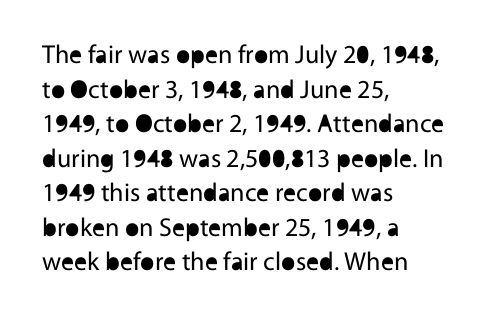
No chunkiness to these letters — they're not bold. A classic flush-left, rag-right setting is used for this passage. One glance says typical: line gaps are just what's usual. The letters sit at their default tracking, neither squeezed nor spread.
